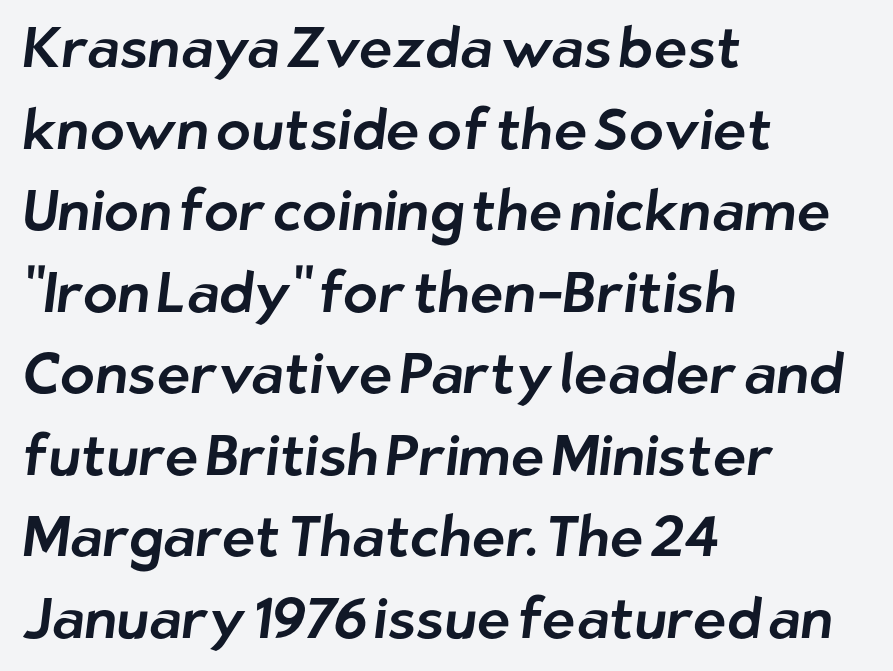
Q: Is the typeface a serif or a sans-serif typeface? A: Sans-serif.
Q: Is the text underlined? A: No.
Q: How is the paragraph aligned? A: Left-aligned.
Q: Is the spacing between letters normal or unusually wide? A: Normal.
Q: Is the spacing between lines tight, normal or loose? A: Normal.
Q: Width (condensed, normal, or wide)? A: Normal.
Q: Stroke contrast? A: Low.
Q: x-height? A: Medium.
Q: Monospaced? A: No.
